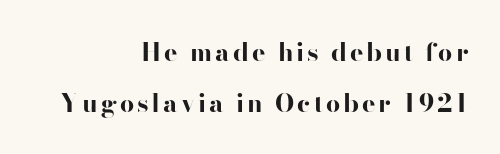
Q: Is the text bold? A: Yes.
Q: Is the text italic (slanted)? A: No, it is upright.
Q: Is the text underlined? A: No.
Q: How is the paragraph aligned? A: Right-aligned.
Q: Is the spacing between lines tight, normal or loose? A: Loose.
